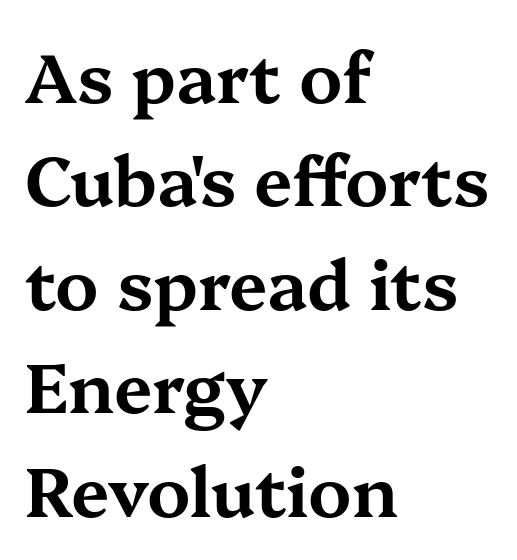
Q: Is the text italic (slanted)? A: No, it is upright.
Q: Is the typeface a serif or a sans-serif typeface? A: Serif.
Q: Is the text underlined? A: No.
Q: How is the paragraph aligned? A: Left-aligned.
Q: Is the spacing between letters normal or unusually wide? A: Normal.
Q: Is the spacing between lines tight, normal or loose? A: Normal.
Q: Width (condensed, normal, or wide)? A: Wide.
Q: Stroke contrast? A: Medium.
Q: x-height? A: Medium.
Q: Monospaced? A: No.
